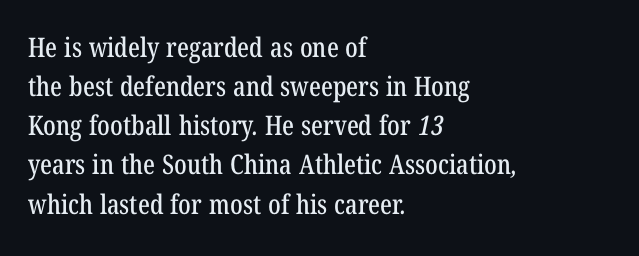
The image shows 27 px text type; set left-aligned, normal line spacing (1.45x), normal letter spacing, not underlined.
